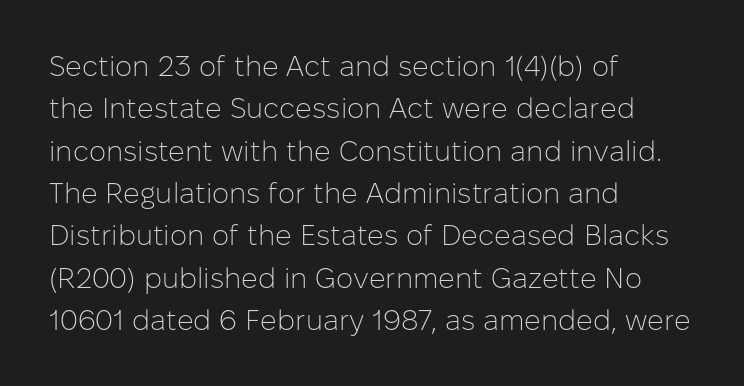
The image shows 29 px light sans-serif type, upright; set left-aligned, normal line spacing (1.46x), normal letter spacing, not underlined; low stroke contrast and a medium x-height.
